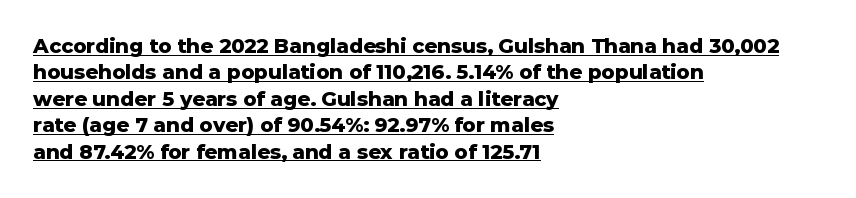
The image shows 20 px bold type, upright; set left-aligned, normal line spacing (1.32x), normal letter spacing, underlined.
